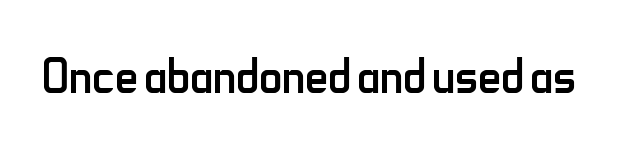
Q: Is the text bold? A: No.
Q: Is the text italic (slanted)? A: No, it is upright.
Q: Is the typeface a serif or a sans-serif typeface? A: Sans-serif.
Q: Is the text underlined? A: No.
Q: Is the spacing between letters normal or unusually wide? A: Normal.
Q: Width (condensed, normal, or wide)? A: Condensed.
Q: Stroke contrast? A: Low.
Q: x-height? A: Small.
Q: Monospaced? A: No.
